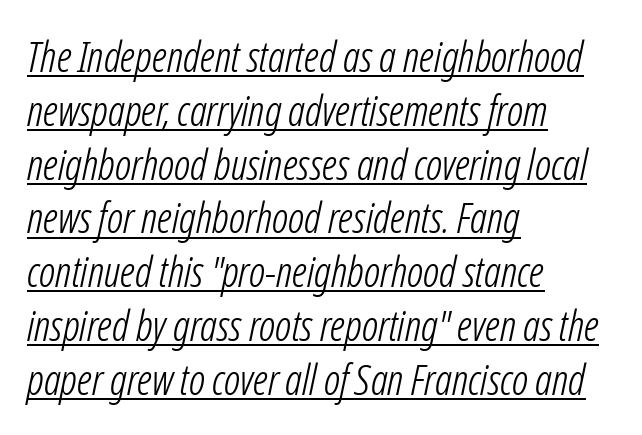
The image shows 42 px light, condensed type, italic (leaning right); set left-aligned, normal line spacing (1.28x), normal letter spacing, underlined; low stroke contrast and a medium x-height.
